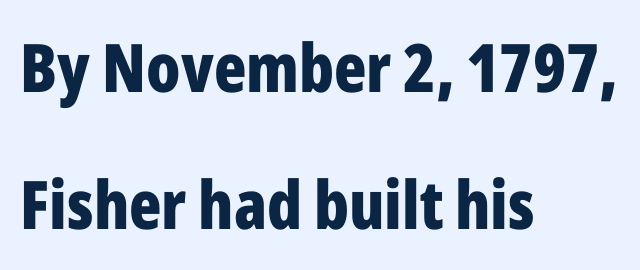
Q: Is the text bold? A: Yes.
Q: Is the text italic (slanted)? A: No, it is upright.
Q: Is the typeface a serif or a sans-serif typeface? A: Sans-serif.
Q: Is the text underlined? A: No.
Q: How is the paragraph aligned? A: Left-aligned.
Q: Is the spacing between letters normal or unusually wide? A: Normal.
Q: Is the spacing between lines tight, normal or loose? A: Loose.
Q: Width (condensed, normal, or wide)? A: Condensed.
Q: Stroke contrast? A: Low.
Q: x-height? A: Medium.
Q: Monospaced? A: No.
